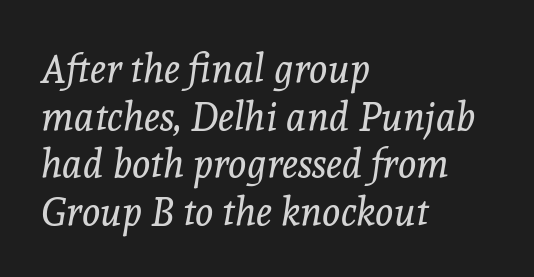
The image shows 39 px regular-weight serif type, italic (leaning right); set left-aligned, line spacing 1.22x, normal letter spacing, not underlined; a medium x-height.
